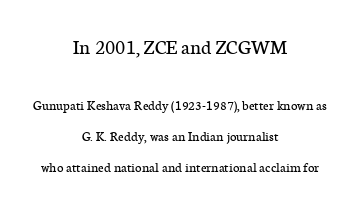
{"italic": "no", "bold": "no", "underline": "no", "align": "center", "line_spacing": "loose", "line_spacing_ratio": 2.21, "letter_spacing": "normal", "letter_spacing_em": 0.0, "larger_block": "first", "size_ratio": 1.5, "glyph_px": 21}
